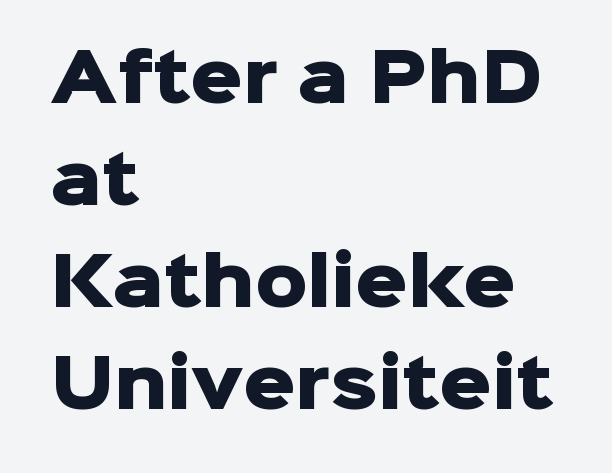
Q: Is the text bold? A: Yes.
Q: Is the text italic (slanted)? A: No, it is upright.
Q: Is the typeface a serif or a sans-serif typeface? A: Sans-serif.
Q: Is the text underlined? A: No.
Q: How is the paragraph aligned? A: Left-aligned.
Q: Is the spacing between letters normal or unusually wide? A: Normal.
Q: Is the spacing between lines tight, normal or loose? A: Normal.
Q: Width (condensed, normal, or wide)? A: Normal.
Q: Stroke contrast? A: Low.
Q: x-height? A: Medium.
Q: Monospaced? A: No.
